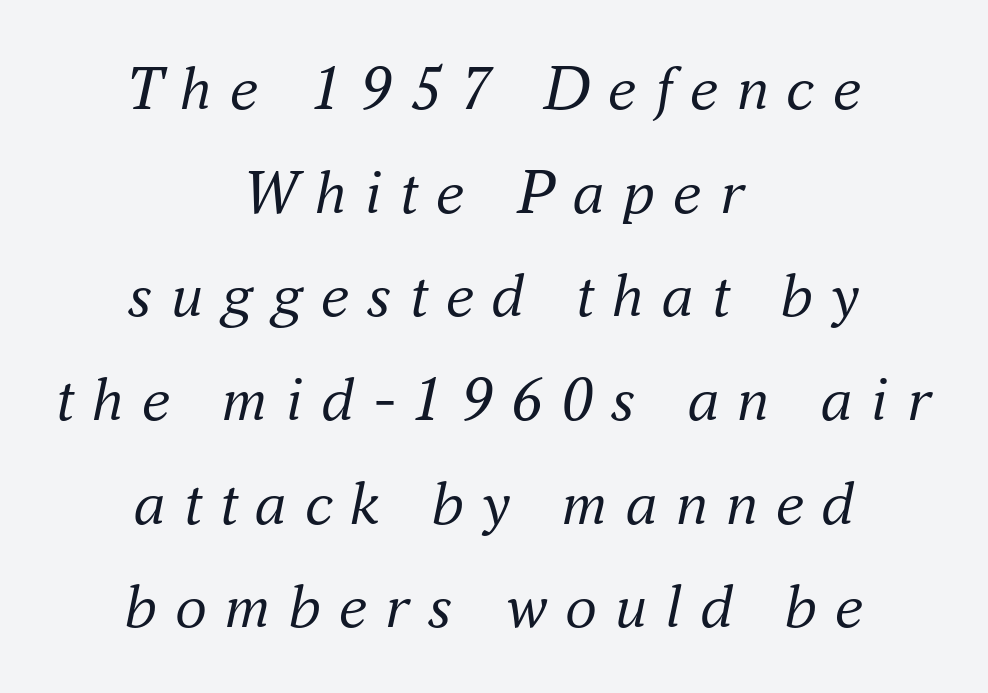
Q: Is the text bold? A: No.
Q: Is the text italic (slanted)? A: Yes, it leans right by about 16 degrees.
Q: Is the typeface a serif or a sans-serif typeface? A: Serif.
Q: Is the text underlined? A: No.
Q: How is the paragraph aligned? A: Centered.
Q: Is the spacing between letters normal or unusually wide? A: Unusually wide.
Q: Is the spacing between lines tight, normal or loose? A: Normal.
Q: Width (condensed, normal, or wide)? A: Normal.
Q: Stroke contrast? A: Medium.
Q: x-height? A: Small.
Q: Monospaced? A: No.
